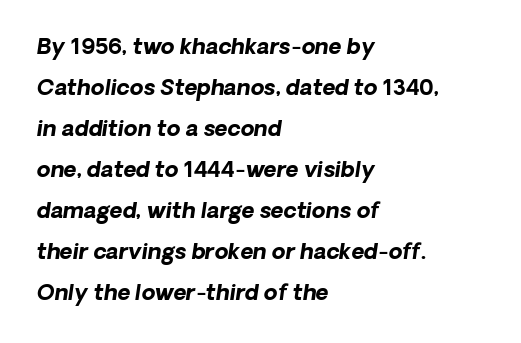
Is the type bold? Yes — the strokes are clearly thick and heavy. Left-aligned paragraph, ragged on the right. Letter spacing: default. The area under the type is left untouched.
